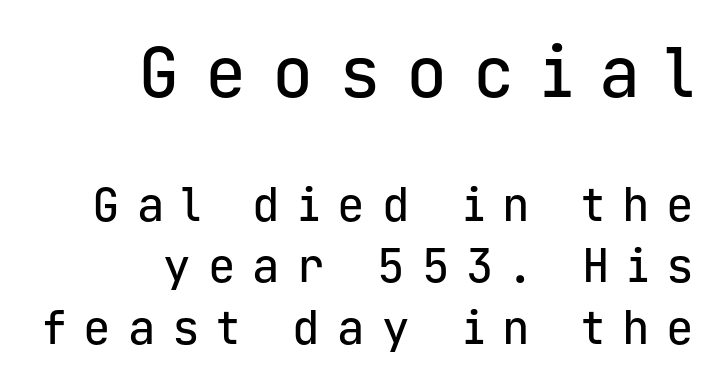
The image shows 69 px sans-serif type, upright, monospaced; set right-aligned, normal line spacing (1.34x), unusually wide letter spacing (+0.37 em), not underlined; the first (top) block is 1.5x larger; low stroke contrast and a medium x-height.
